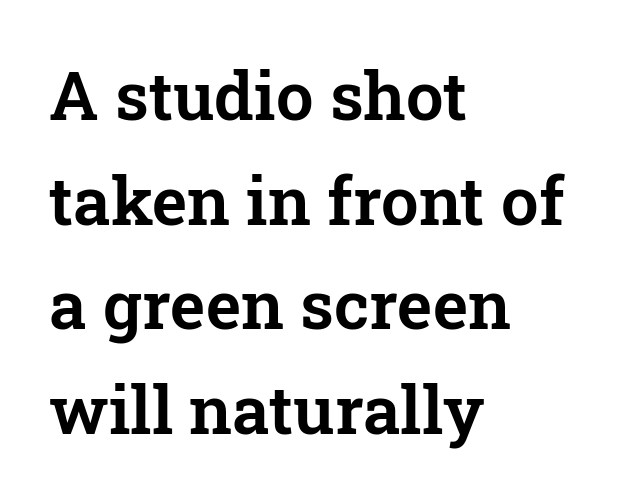
Q: Is the text italic (slanted)? A: No, it is upright.
Q: Is the typeface a serif or a sans-serif typeface? A: Serif.
Q: Is the text underlined? A: No.
Q: How is the paragraph aligned? A: Left-aligned.
Q: Is the spacing between letters normal or unusually wide? A: Normal.
Q: Is the spacing between lines tight, normal or loose? A: Normal.
Q: Width (condensed, normal, or wide)? A: Normal.
Q: Stroke contrast? A: Low.
Q: x-height? A: Medium.
Q: Monospaced? A: No.
